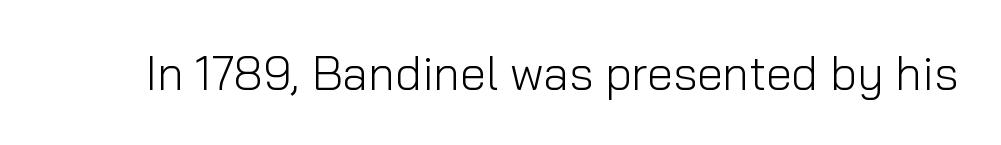
The image shows 47 px light sans-serif type, upright; set normal letter spacing, not underlined; low stroke contrast and a medium x-height.
